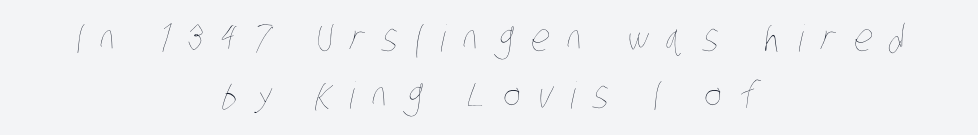
The image shows 37 px thin, condensed type; set centered, normal line spacing (1.54x), unusually wide letter spacing (+0.48 em), not underlined; low stroke contrast and a large x-height.
